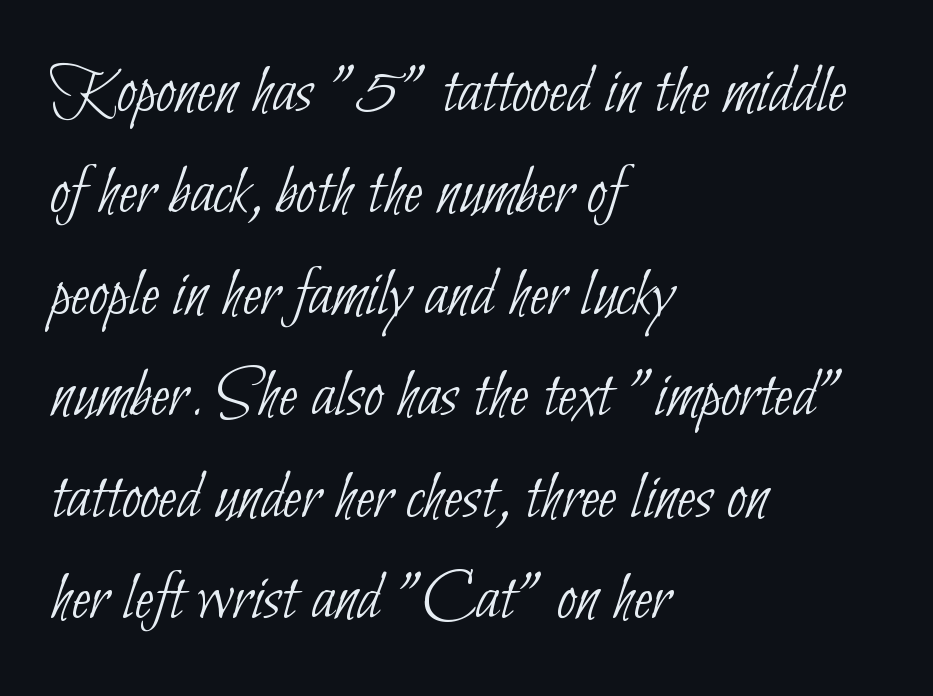
{"serif": "no", "bold": "no", "weight": "thin", "width": "condensed", "stroke_contrast": "low", "x_height": "small", "monospaced": "no", "underline": "no", "align": "left", "line_spacing": "normal", "line_spacing_ratio": 1.45, "letter_spacing": "normal", "letter_spacing_em": 0.0, "glyph_px": 70}
